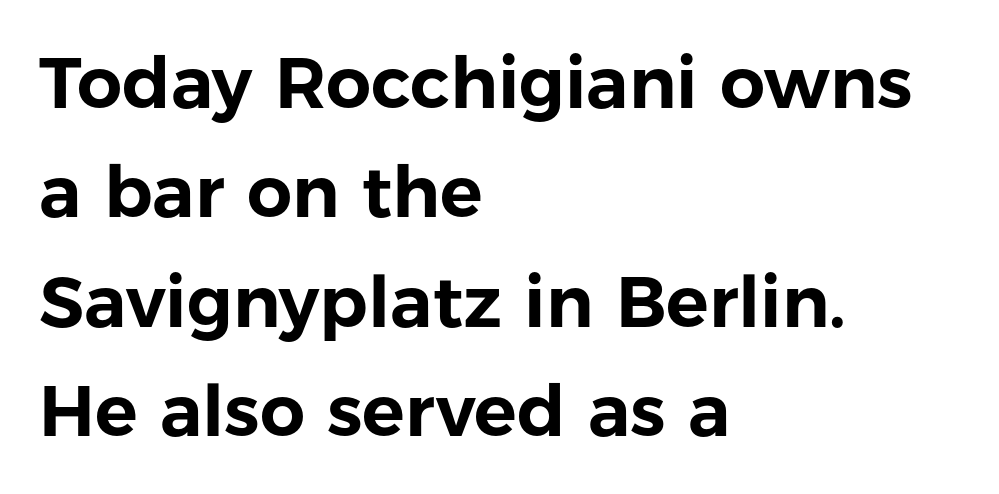
{"serif": "no", "italic": "no", "width": "normal", "stroke_contrast": "low", "x_height": "medium", "monospaced": "no", "underline": "no", "align": "left", "line_spacing": "normal", "line_spacing_ratio": 1.54, "letter_spacing": "normal", "letter_spacing_em": 0.0, "glyph_px": 71}
